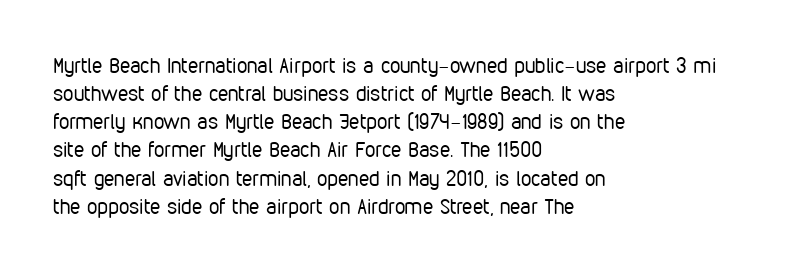
The image shows 21 px text type, upright; set left-aligned, normal line spacing (1.34x), normal letter spacing, not underlined.
